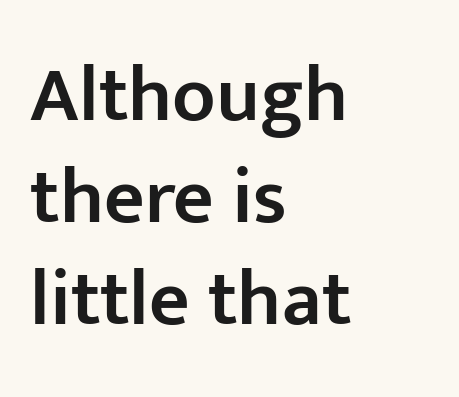
The image shows 79 px semibold sans-serif type, upright; set left-aligned, normal line spacing (1.29x), normal letter spacing, not underlined; low stroke contrast and a medium x-height.
